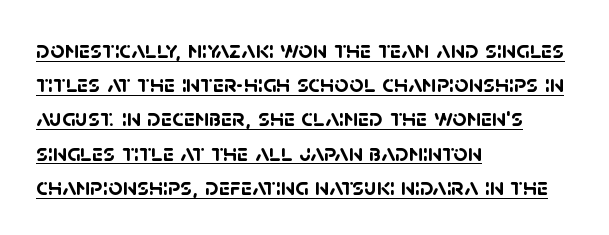
{"bold": "yes", "underline": "yes", "align": "left", "line_spacing": "normal", "line_spacing_ratio": 1.37, "letter_spacing": "normal", "letter_spacing_em": 0.0, "glyph_px": 25}
